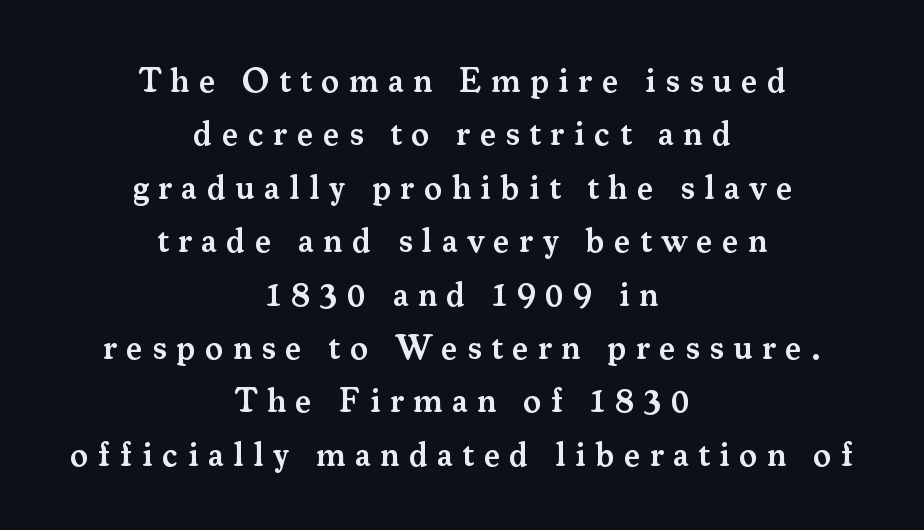
{"serif": "yes", "italic": "no", "bold": "semi", "weight": "semibold", "width": "normal", "stroke_contrast": "medium", "x_height": "small", "monospaced": "no", "underline": "no", "align": "center", "line_spacing": "normal", "line_spacing_ratio": 1.57, "letter_spacing": "wide", "letter_spacing_em": 0.28, "glyph_px": 34}
